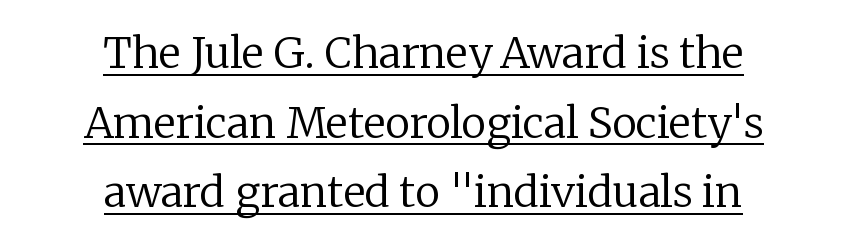
Q: Is the text bold? A: No.
Q: Is the text italic (slanted)? A: No, it is upright.
Q: Is the typeface a serif or a sans-serif typeface? A: Serif.
Q: Is the text underlined? A: Yes.
Q: How is the paragraph aligned? A: Centered.
Q: Is the spacing between letters normal or unusually wide? A: Normal.
Q: Is the spacing between lines tight, normal or loose? A: Normal.
Q: Width (condensed, normal, or wide)? A: Normal.
Q: Stroke contrast? A: Low.
Q: x-height? A: Medium.
Q: Monospaced? A: No.
